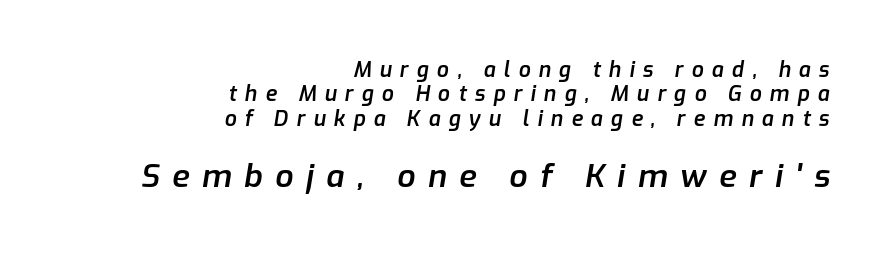
The image shows 32 px semibold type, italic (leaning right); set right-aligned, line spacing 1.16x, unusually wide letter spacing (+0.39 em), not underlined; the second (bottom) block is 1.52x larger; low stroke contrast and a medium x-height.
